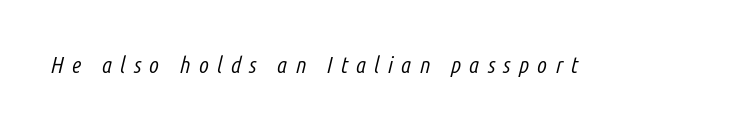
Notice how the stems are inclined rather than vertical — that's the hallmark of italics. Is the type heavy? It reads as light-to-regular instead. Tracking here is generous; glyphs stand well apart from one another. Each row of text sits above clean, open space.
